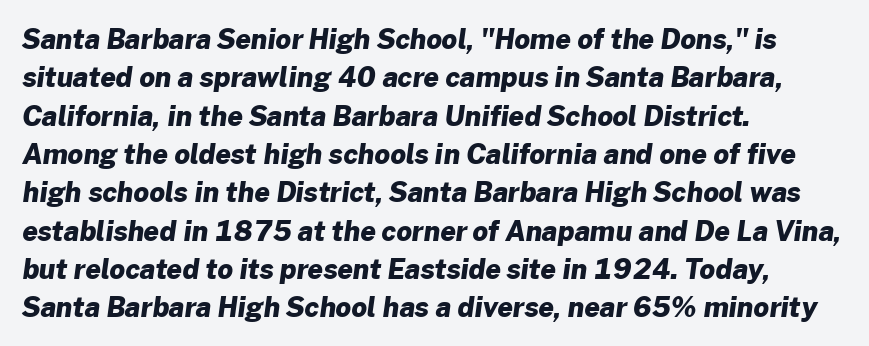
{"bold": "yes", "underline": "no", "align": "left", "line_spacing": "normal", "line_spacing_ratio": 1.42, "letter_spacing": "normal", "letter_spacing_em": 0.0, "glyph_px": 27}
